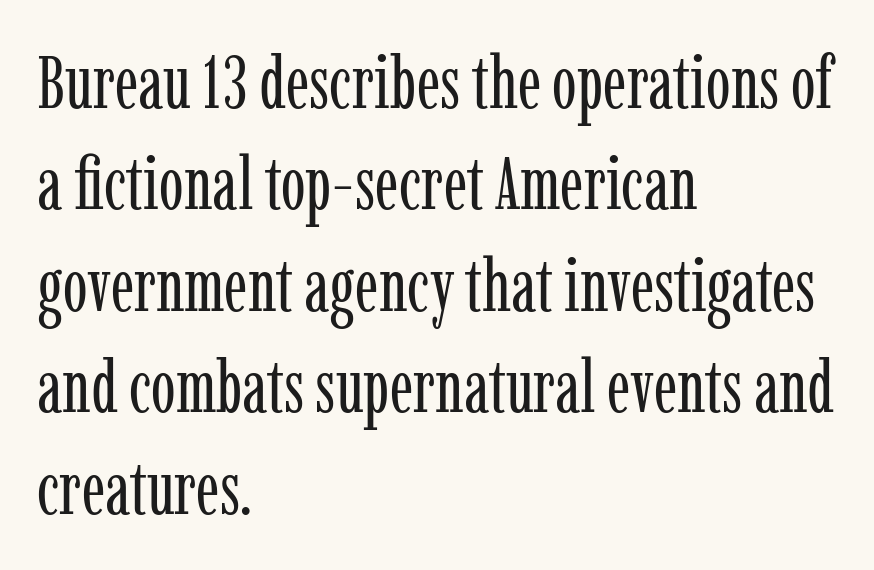
Q: Is the text bold? A: No.
Q: Is the text italic (slanted)? A: No, it is upright.
Q: Is the typeface a serif or a sans-serif typeface? A: Serif.
Q: Is the text underlined? A: No.
Q: How is the paragraph aligned? A: Left-aligned.
Q: Is the spacing between letters normal or unusually wide? A: Normal.
Q: Is the spacing between lines tight, normal or loose? A: Normal.
Q: Width (condensed, normal, or wide)? A: Condensed.
Q: Stroke contrast? A: Low.
Q: x-height? A: Medium.
Q: Monospaced? A: No.
